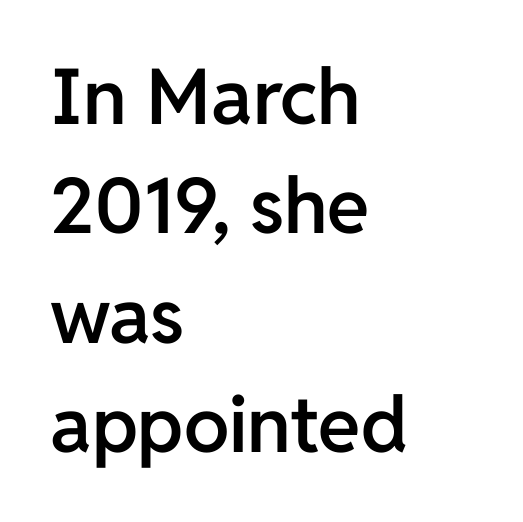
Q: Is the text bold? A: Semi-bold.
Q: Is the text italic (slanted)? A: No, it is upright.
Q: Is the typeface a serif or a sans-serif typeface? A: Sans-serif.
Q: Is the text underlined? A: No.
Q: How is the paragraph aligned? A: Left-aligned.
Q: Is the spacing between letters normal or unusually wide? A: Normal.
Q: Is the spacing between lines tight, normal or loose? A: Normal.
Q: Width (condensed, normal, or wide)? A: Normal.
Q: Stroke contrast? A: Low.
Q: x-height? A: Medium.
Q: Monospaced? A: No.
